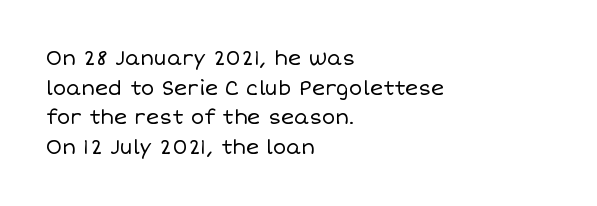
Compared with a typical body face, this is equally light or lighter still. The line texture is even and compact thanks to regular tracking. The space directly below the letters is spotless. Nope, not italic — everything's standing straight.
